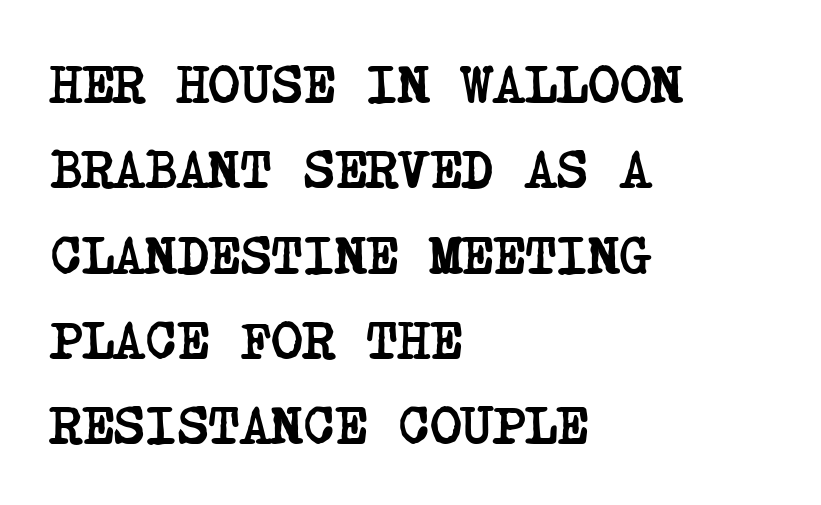
The image shows 54 px semibold, condensed serif type; set left-aligned, normal line spacing (1.58x), normal letter spacing, not underlined; low stroke contrast and a large x-height.
